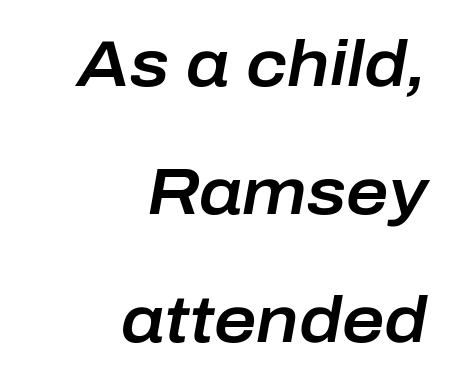
The image shows 65 px text type, italic (leaning right); set right-aligned, loose line spacing (1.97x), normal letter spacing, not underlined; low stroke contrast and a medium x-height.
